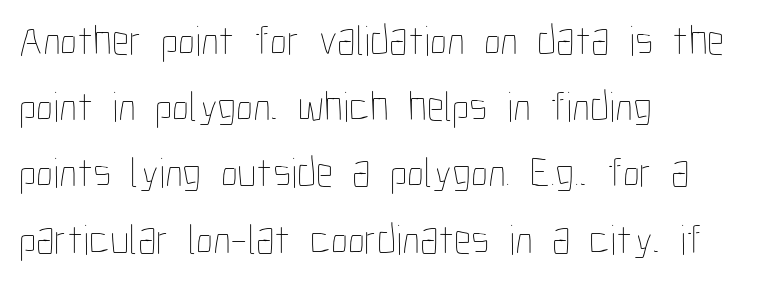
Q: Is the text bold? A: No.
Q: Is the text italic (slanted)? A: No, it is upright.
Q: Is the text underlined? A: No.
Q: How is the paragraph aligned? A: Left-aligned.
Q: Is the spacing between letters normal or unusually wide? A: Normal.
Q: Is the spacing between lines tight, normal or loose? A: Normal.
Q: Width (condensed, normal, or wide)? A: Condensed.
Q: Stroke contrast? A: Low.
Q: x-height? A: Medium.
Q: Monospaced? A: No.
